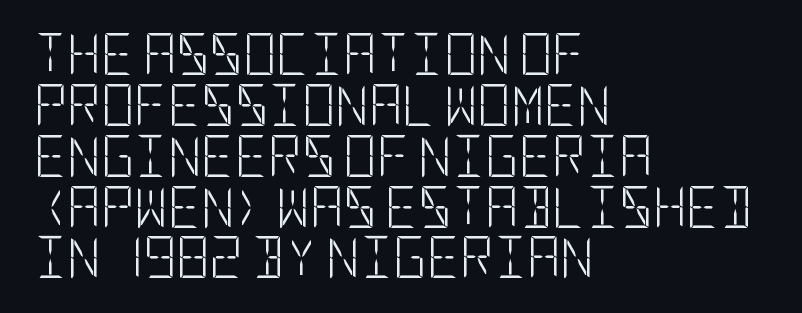
The passage shown is typeset with a sans-serif family. Ordinary non-slanted type is in use. Stem width sits at or under what a default text font uses. The line texture is even and compact thanks to regular tracking. Reading down the block, your eye returns to a fixed left position each line. Unmarked baselines from the first word to the last.
